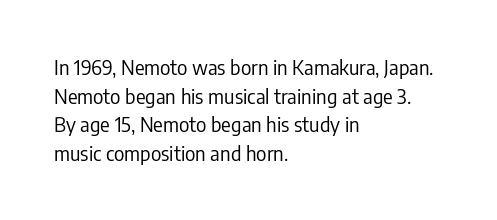
Honestly, the letter spacing is just normal — you wouldn't notice it. Every row of glyphs begins at an identical x-position on the left. The lettering holds an erect, upright posture throughout. A typesetter would call this leading conventional body-copy spacing.
